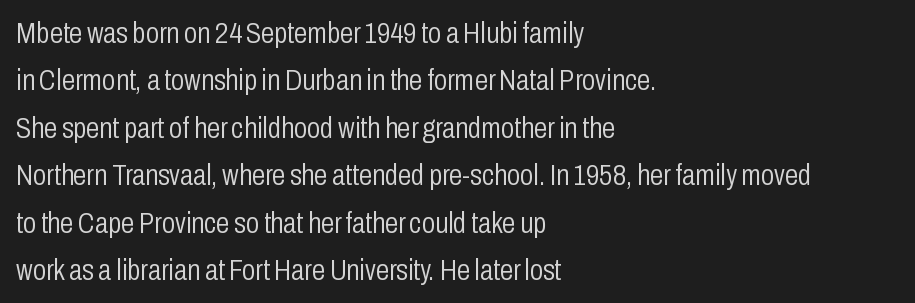
{"serif": "no", "italic": "no", "bold": "no", "weight": "light", "width": "condensed", "stroke_contrast": "low", "x_height": "medium", "monospaced": "no", "underline": "no", "align": "left", "line_spacing": "normal", "line_spacing_ratio": 1.58, "letter_spacing": "normal", "letter_spacing_em": 0.0, "glyph_px": 30}
